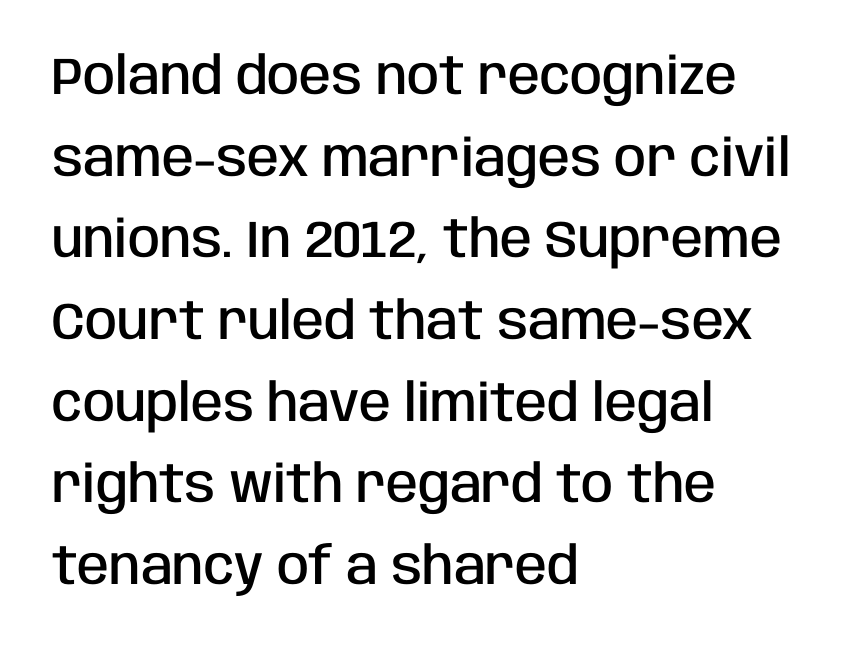
The image shows 52 px semibold, condensed sans-serif type, upright; set left-aligned, normal line spacing (1.57x), normal letter spacing, not underlined; low stroke contrast and a large x-height.
